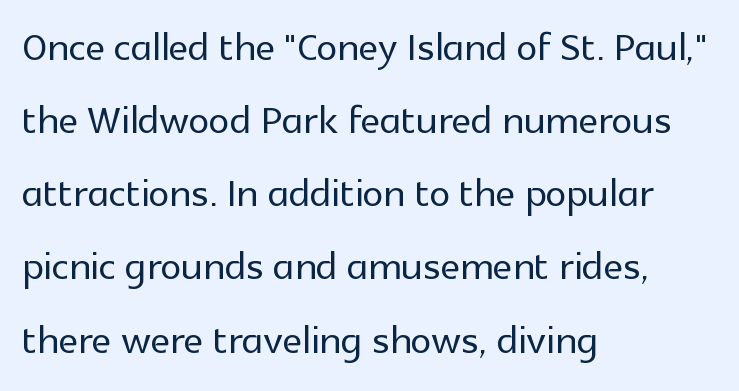
Q: Is the text italic (slanted)? A: No, it is upright.
Q: Is the typeface a serif or a sans-serif typeface? A: Sans-serif.
Q: Is the text underlined? A: No.
Q: How is the paragraph aligned? A: Left-aligned.
Q: Is the spacing between letters normal or unusually wide? A: Normal.
Q: Is the spacing between lines tight, normal or loose? A: Normal.
Q: Width (condensed, normal, or wide)? A: Normal.
Q: x-height? A: Medium.
Q: Monospaced? A: No.
